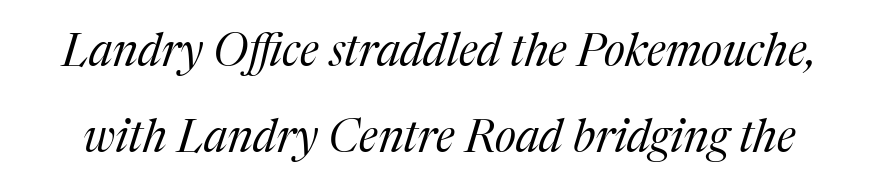
The designer went with a serif here, giving each stem small feet. The gaps between neighbouring characters are ordinary and unremarkable. There's an unmistakable incline to the writing here. The rendering uses a large line-height, opening up the rows. Nothing heavy about these letters — not bold at all. The string is rendered with underlining switched off.
